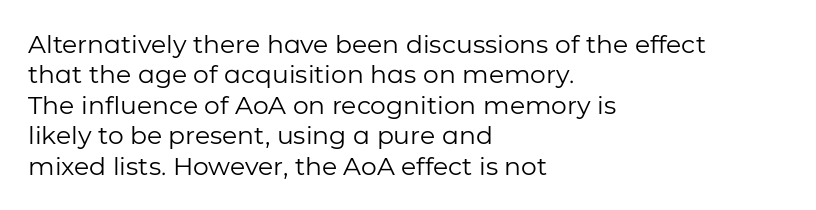
Q: Is the text bold? A: No.
Q: Is the text italic (slanted)? A: No, it is upright.
Q: Is the text underlined? A: No.
Q: How is the paragraph aligned? A: Left-aligned.
Q: Is the spacing between letters normal or unusually wide? A: Normal.
